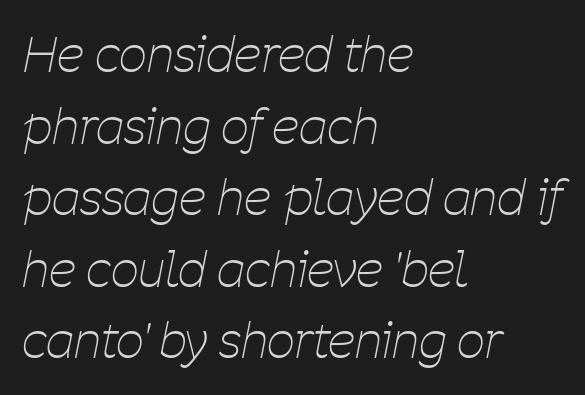
Visually the block forms a straight wall on the left and a jagged coastline on the right. If you drew a line through each stem, it would be angled. The baseline area is clear. Nothing heavy about these letters — not bold at all. Vertical spacing — default. Character widths vary here, with narrow letters taking less room than wide ones.
